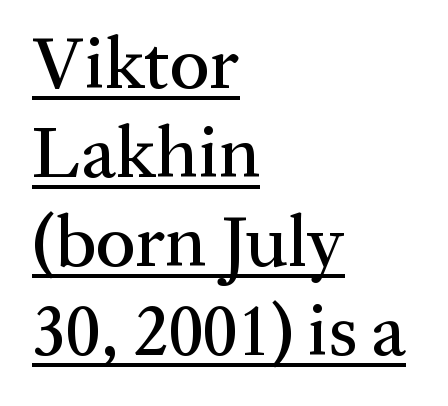
Q: Is the text italic (slanted)? A: No, it is upright.
Q: Is the typeface a serif or a sans-serif typeface? A: Serif.
Q: Is the text underlined? A: Yes.
Q: How is the paragraph aligned? A: Left-aligned.
Q: Is the spacing between letters normal or unusually wide? A: Normal.
Q: Width (condensed, normal, or wide)? A: Normal.
Q: Stroke contrast? A: Medium.
Q: x-height? A: Medium.
Q: Monospaced? A: No.
